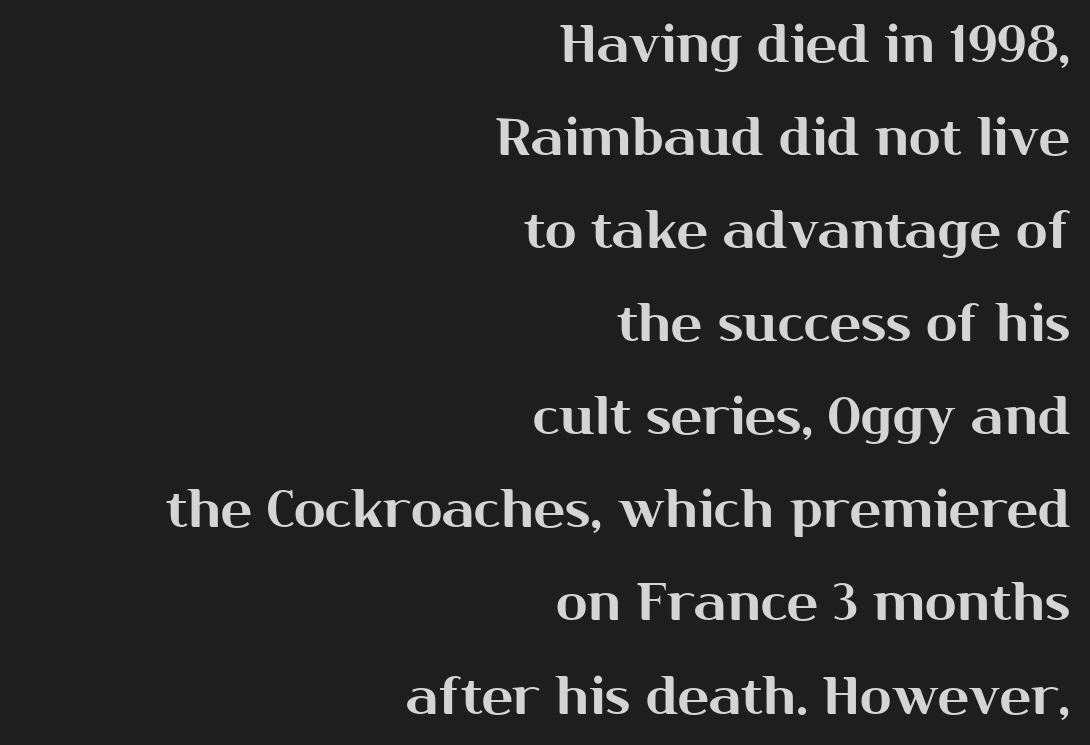
{"serif": "no", "italic": "no", "width": "normal", "stroke_contrast": "medium", "x_height": "medium", "monospaced": "no", "underline": "no", "align": "right", "line_spacing_ratio": 1.79, "letter_spacing": "normal", "letter_spacing_em": 0.0, "glyph_px": 52}
